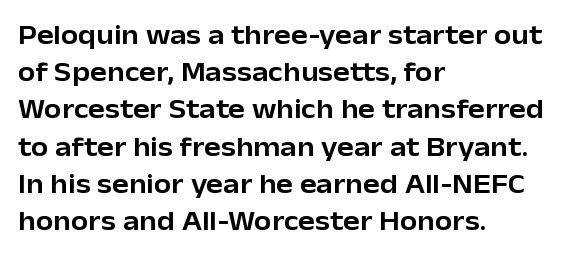
Q: Is the text italic (slanted)? A: No, it is upright.
Q: Is the typeface a serif or a sans-serif typeface? A: Sans-serif.
Q: Is the text underlined? A: No.
Q: How is the paragraph aligned? A: Left-aligned.
Q: Is the spacing between letters normal or unusually wide? A: Normal.
Q: Is the spacing between lines tight, normal or loose? A: Normal.
Q: Width (condensed, normal, or wide)? A: Normal.
Q: Stroke contrast? A: Low.
Q: x-height? A: Medium.
Q: Monospaced? A: No.
